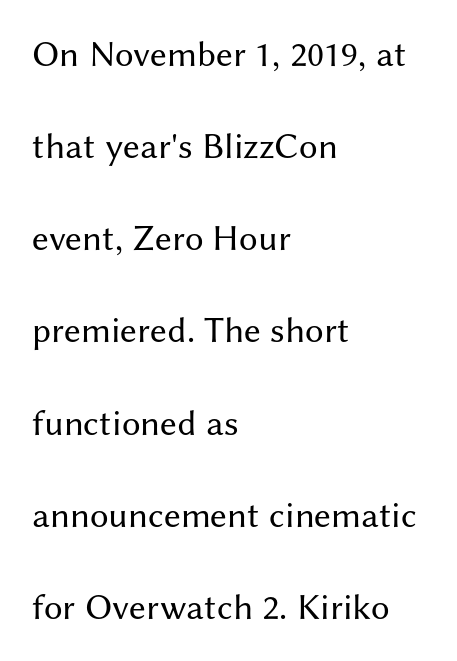
Q: Is the text bold? A: No.
Q: Is the text italic (slanted)? A: No, it is upright.
Q: Is the typeface a serif or a sans-serif typeface? A: Sans-serif.
Q: Is the text underlined? A: No.
Q: How is the paragraph aligned? A: Left-aligned.
Q: Is the spacing between letters normal or unusually wide? A: Normal.
Q: Is the spacing between lines tight, normal or loose? A: Loose.
Q: Width (condensed, normal, or wide)? A: Normal.
Q: Stroke contrast? A: Medium.
Q: x-height? A: Medium.
Q: Monospaced? A: No.
